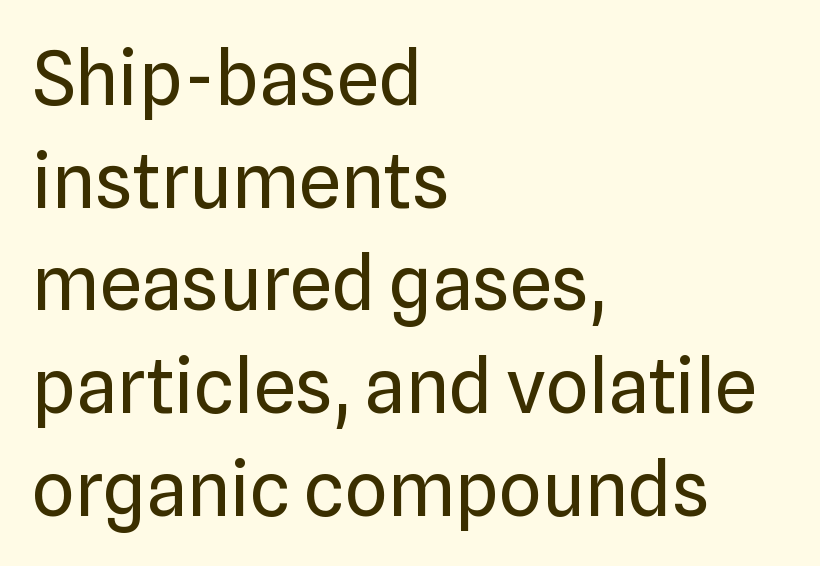
Words appear dense and cohesive because spacing is normal. Varying glyph widths throughout — classic text-font behaviour. These lines were composed using upright roman letters. Type style note: lacks serifs. Leading: standard. The zone under the glyphs is completely vacant.
